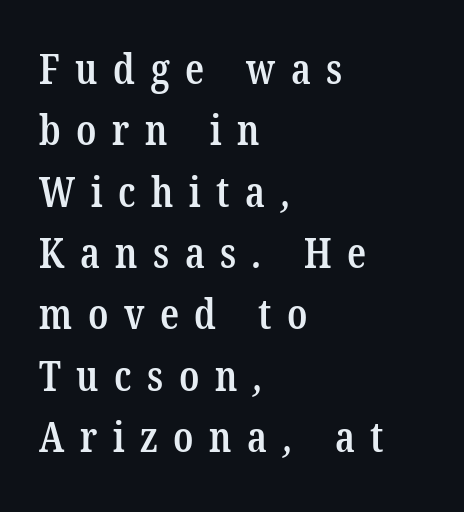
Horizontally, the lines are justified to the leading edge only. Tracking here is generous; glyphs stand well apart from one another. Vertically, the passage feels balanced, rows spaced as you'd expect. This is the in-between weight designers call semibold or demi. Each letter's strokes conclude with small projecting serifs.
